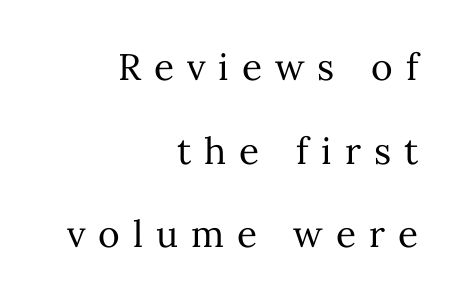
Whoever set this chose breathing room over compactness in the vertical rhythm. If you drew a ruler down the right edge, every line would touch it. You could not count columns in this text — the font is proportionally spaced. Someone cranked the tracking dial way up on this one.
